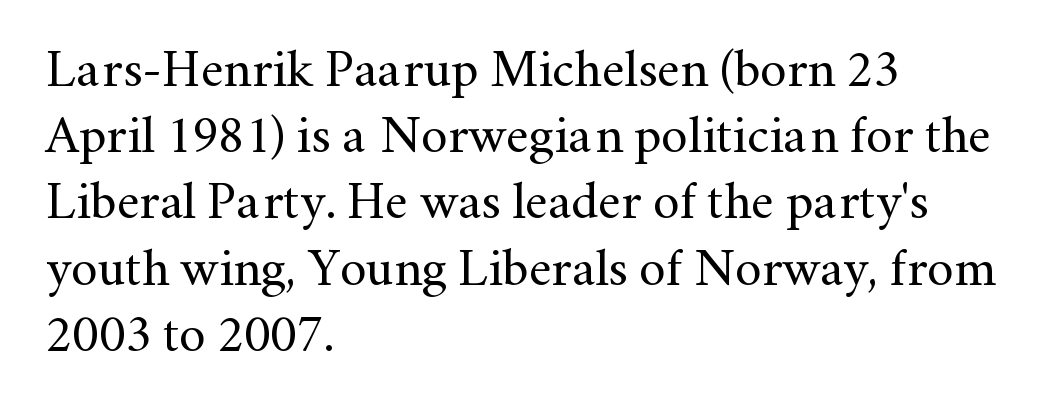
{"serif": "yes", "italic": "no", "bold": "no", "weight": "regular", "width": "normal", "stroke_contrast": "medium", "x_height": "small", "monospaced": "no", "underline": "no", "align": "left", "line_spacing": "normal", "line_spacing_ratio": 1.25, "letter_spacing": "normal", "letter_spacing_em": 0.0, "glyph_px": 53}
